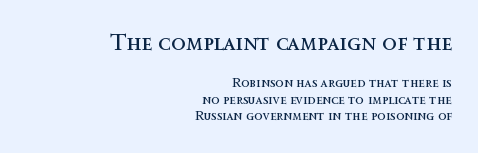
Reading top to bottom, the characters get smaller at the block break. Nothing unusual about the tracking: characters are spaced as the font intends. Any mark beneath the type? The region is blank. A typesetter would mark this as roman, not italic. The font sits on the lighter half of the weight spectrum, regular included. Line endings align vertically; line beginnings do not.
